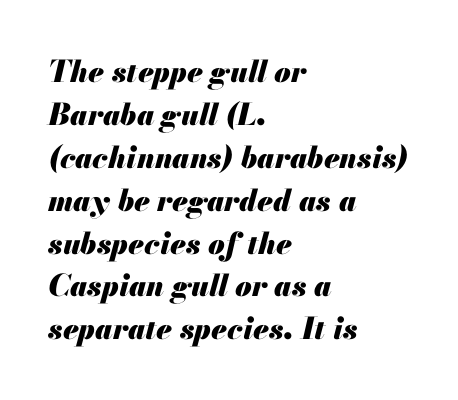
The image shows 30 px heavy type, italic (leaning right); set left-aligned, normal line spacing (1.43x), normal letter spacing, not underlined; medium stroke contrast and a small x-height.
